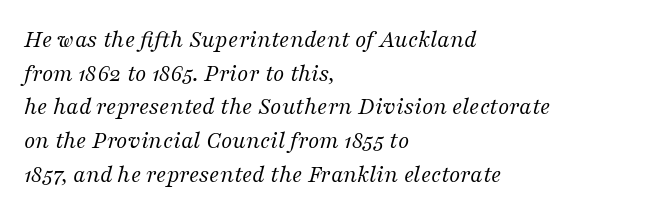
Italic: yes, the glyphs are oblique. The compositor pushed each line to the left boundary. Standard letterfit; no display-style spreading of the glyphs. One glance says typical: line gaps are just what's usual. The face looks like a standard text weight, possibly lighter. Check the space under the baseline: it is left empty.
